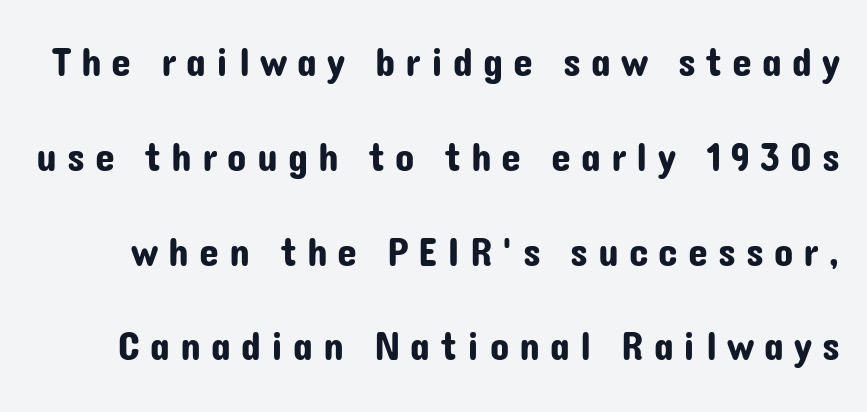
Nope, no serifs anywhere on these letters. Anything drawn beneath the words? Only blank space. Varying glyph widths throughout — classic text-font behaviour. The lettering holds an erect, upright posture throughout. Words appear elongated and porous because spacing is wide. How would I describe the line gaps? Wide and relaxed.
